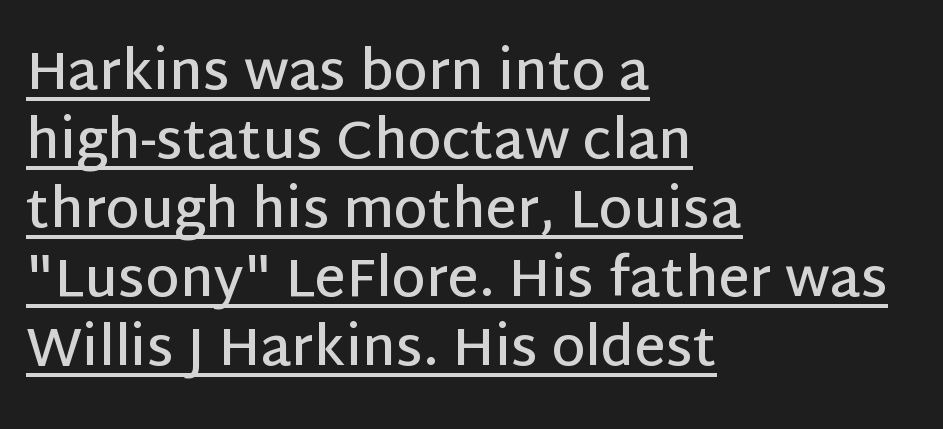
Decoration check: the copy is underlined. In terms of posture, this sample is upright. Nope, no serifs anywhere on these letters. The lines in this sample share a left origin and differ only in where they stop. This block has exactly the height ordinary leading produces. The passage shown is typed in a proportional face where columns would drift.
